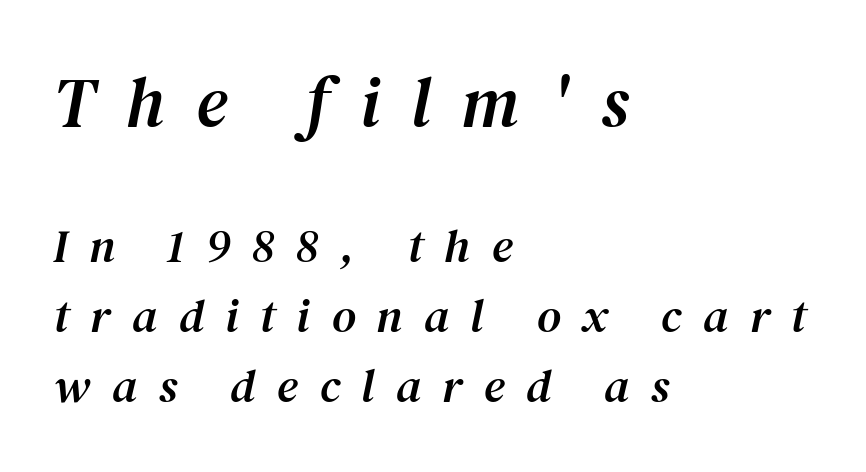
The image shows 70 px serif type, italic (leaning right); set left-aligned, normal line spacing (1.49x), unusually wide letter spacing (+0.45 em), not underlined; the first (top) block is 1.49x larger; medium stroke contrast and a medium x-height.
